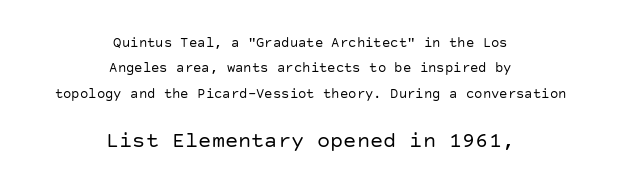
The image shows 22 px text type, upright; set centered, line spacing 1.82x, normal letter spacing, not underlined; the second (bottom) block is 1.57x larger.
